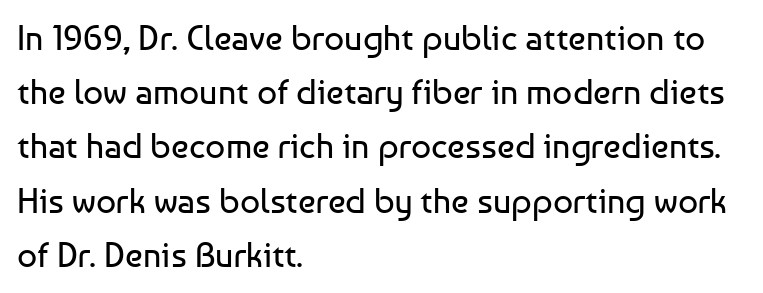
Q: Is the text bold? A: No.
Q: Is the text italic (slanted)? A: No, it is upright.
Q: Is the typeface a serif or a sans-serif typeface? A: Sans-serif.
Q: Is the text underlined? A: No.
Q: How is the paragraph aligned? A: Left-aligned.
Q: Is the spacing between letters normal or unusually wide? A: Normal.
Q: Is the spacing between lines tight, normal or loose? A: Normal.
Q: Width (condensed, normal, or wide)? A: Normal.
Q: Stroke contrast? A: Low.
Q: x-height? A: Medium.
Q: Monospaced? A: No.
